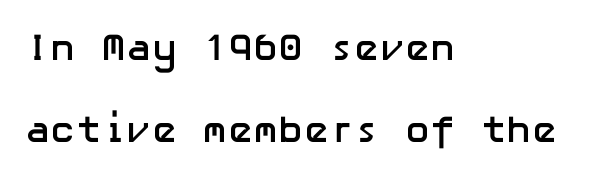
The image shows 38 px semibold sans-serif type, upright; set left-aligned, loose line spacing (2.15x), normal letter spacing, not underlined; low stroke contrast and a medium x-height.
